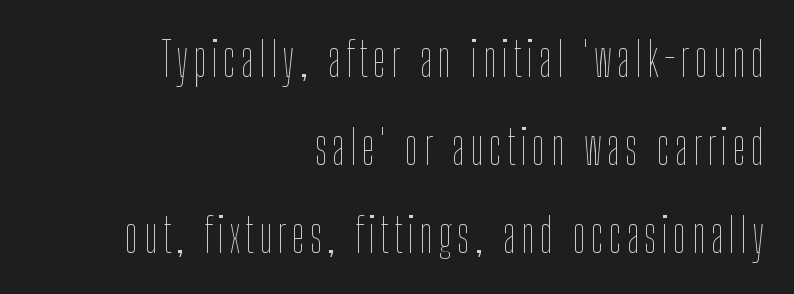
{"italic": "no", "bold": "no", "weight": "thin", "width": "condensed", "stroke_contrast": "low", "x_height": "medium", "monospaced": "no", "underline": "no", "align": "right", "line_spacing_ratio": 1.87, "glyph_px": 47}
